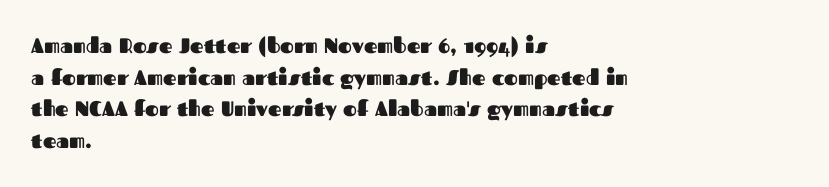
Q: Is the text bold? A: Yes.
Q: Is the text italic (slanted)? A: No, it is upright.
Q: Is the text underlined? A: No.
Q: How is the paragraph aligned? A: Left-aligned.
Q: Is the spacing between letters normal or unusually wide? A: Normal.
Q: Is the spacing between lines tight, normal or loose? A: Normal.
